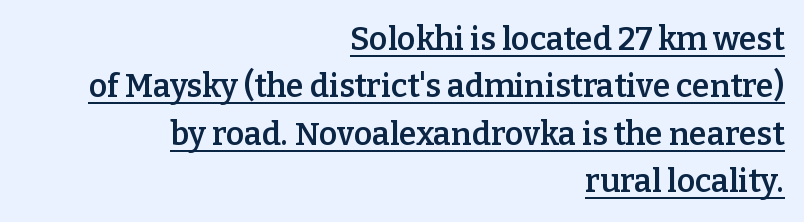
These characters rest on top of a visible drawn line. Regarding serifs, this sample has them. These lines sit exactly where default settings would place them. No italicization has been applied; the sample stays upright. Think of a printed novel: that variable character pitch is what you see here. The tracking reads as untouched default to a designer's eye.
